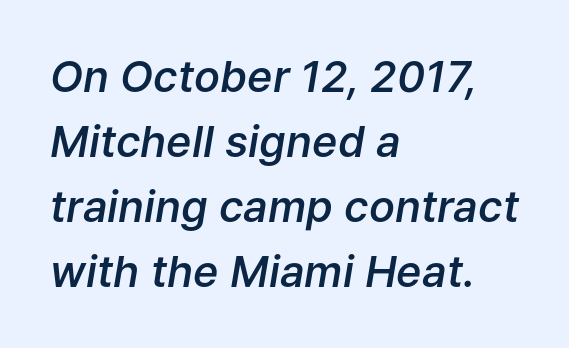
Q: Is the text bold? A: Semi-bold.
Q: Is the text italic (slanted)? A: Yes, it leans right by about 9 degrees.
Q: Is the text underlined? A: No.
Q: How is the paragraph aligned? A: Left-aligned.
Q: Is the spacing between letters normal or unusually wide? A: Normal.
Q: Is the spacing between lines tight, normal or loose? A: Normal.
Q: Width (condensed, normal, or wide)? A: Normal.
Q: Stroke contrast? A: Low.
Q: x-height? A: Medium.
Q: Monospaced? A: No.
